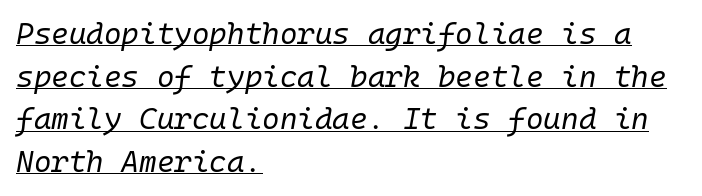
Q: Is the text bold? A: No.
Q: Is the text italic (slanted)? A: Yes, it leans right by about 10 degrees.
Q: Is the text underlined? A: Yes.
Q: How is the paragraph aligned? A: Left-aligned.
Q: Is the spacing between letters normal or unusually wide? A: Normal.
Q: Is the spacing between lines tight, normal or loose? A: Normal.
Q: Width (condensed, normal, or wide)? A: Normal.
Q: Stroke contrast? A: Low.
Q: x-height? A: Medium.
Q: Monospaced? A: Yes.
